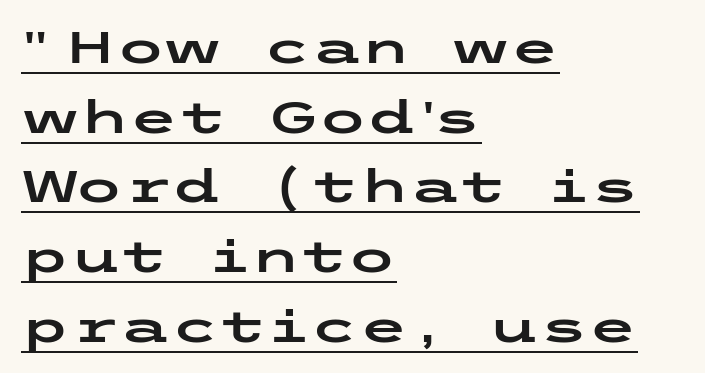
You can tell from the bare stems that sans-serif type was used. Standard letterfit; no display-style spreading of the glyphs. Posture: vertical. In CSS terms this would be text-align: left.
